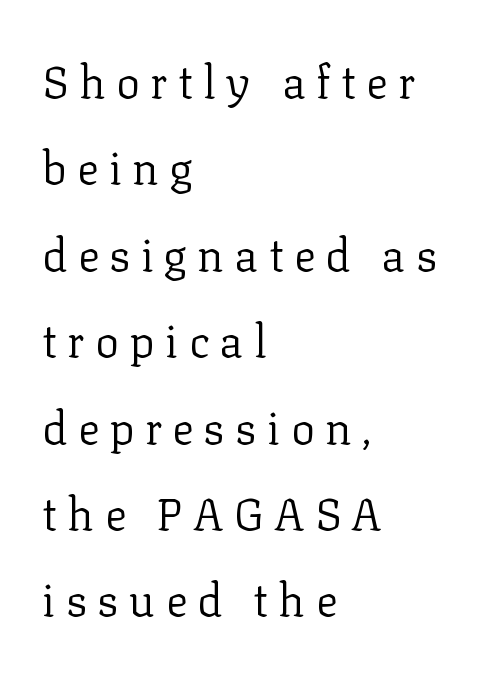
{"serif": "yes", "italic": "no", "bold": "no", "weight": "regular", "width": "normal", "stroke_contrast": "low", "x_height": "medium", "monospaced": "no", "underline": "no", "align": "left", "line_spacing": "loose", "line_spacing_ratio": 1.92, "letter_spacing": "wide", "letter_spacing_em": 0.23, "glyph_px": 45}
